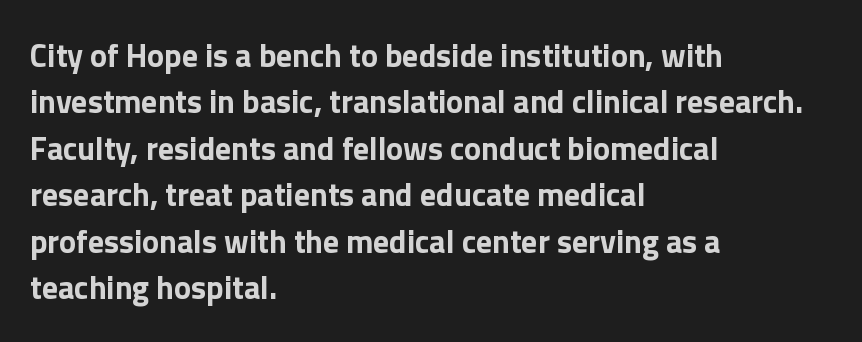
Quick note: not italic, upright. Leftover space on each line is placed entirely after the last word. Proportional: the letters do not fall into vertical columns. Unlike a traditional serif, this face leaves its strokes unadorned.
